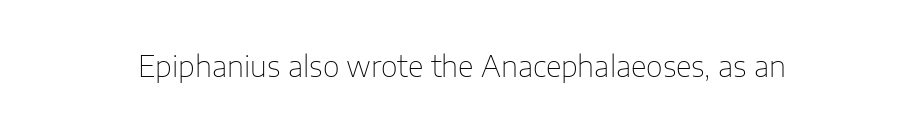
The image shows 29 px thin sans-serif type, upright; set normal letter spacing, not underlined; low stroke contrast and a medium x-height.
